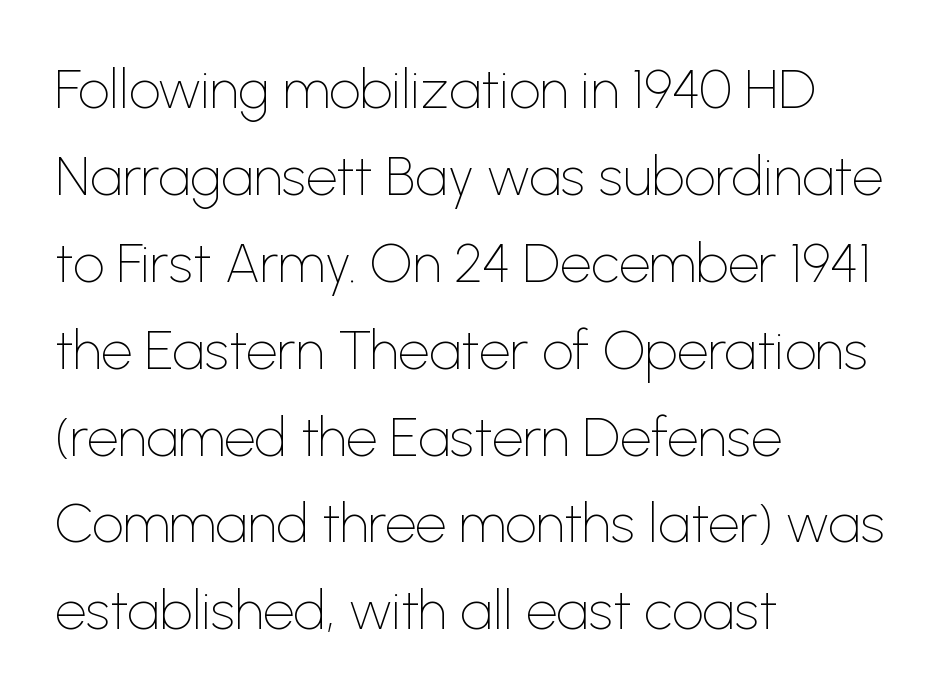
The space beneath each line is pristine and unruled. The font's upright variant was chosen for this text. Bold? No — there's no thickening of the strokes. One glance says typical: line gaps are just what's usual. You could call the tracking neutral — neither tight nor loose.
